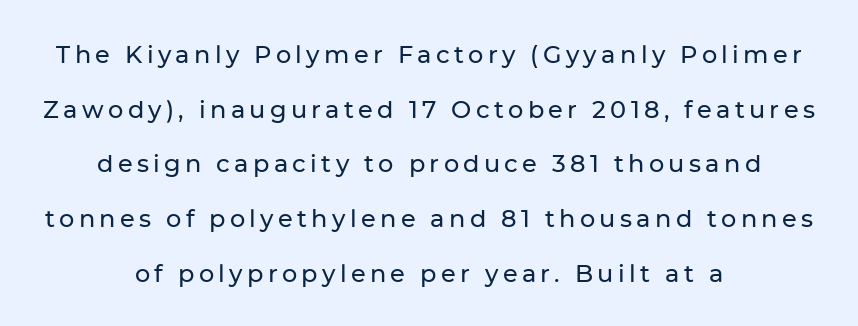
The image shows 24 px text type, upright; set centered, loose line spacing (2.28x), not underlined.
